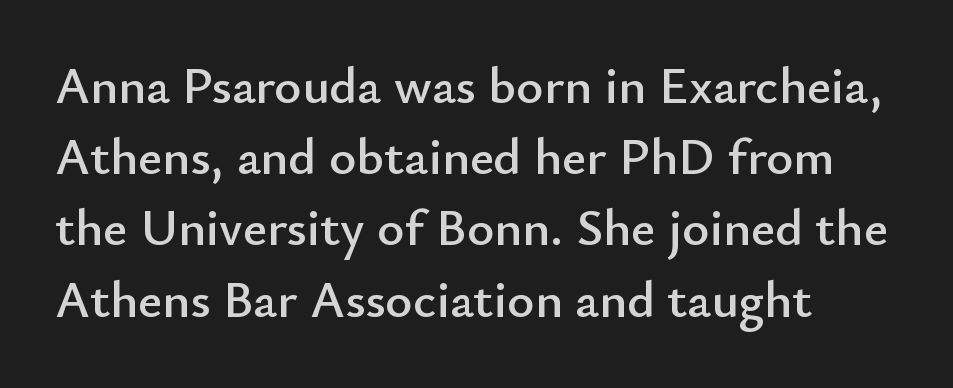
A clean baseline with only descenders dipping below it. This sample keeps an unexceptional amount of space between lines. Alignment: flush left. Observe the absence of serifs on each vertical stroke in this sample. Compared with typical body copy, the letter spacing here is the same.
